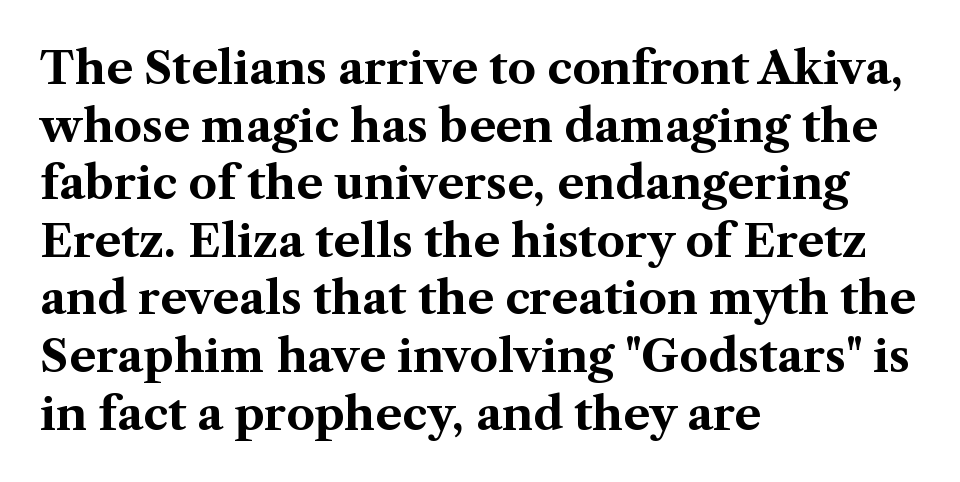
The image shows 45 px bold serif type, upright; set left-aligned, normal line spacing (1.28x), normal letter spacing, not underlined; medium stroke contrast and a medium x-height.
